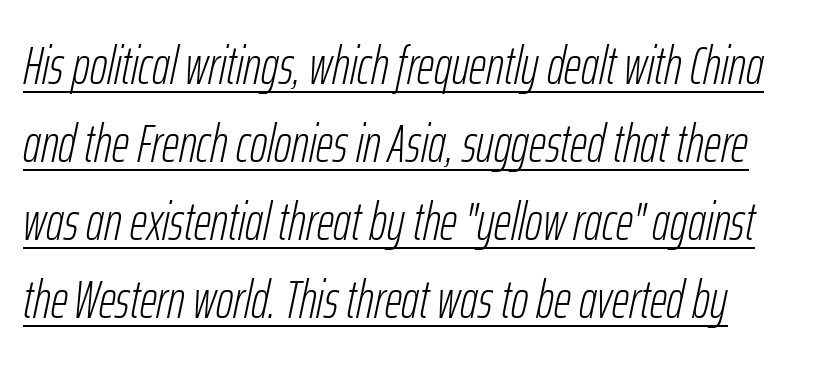
Emphasis is given by a line drawn under the lettering. Think of a printed novel: that variable character pitch is what you see here. The passage shown leans; its letterforms are oblique. Nobody touched the tracking dial on this one.
